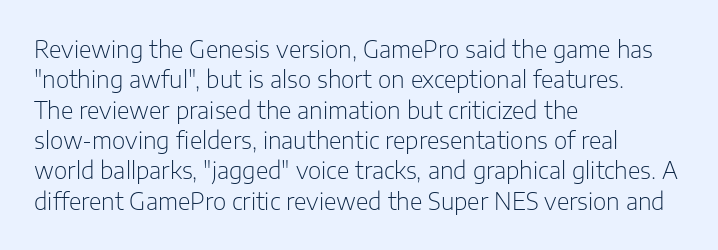
The image shows 23 px text type, upright; set left-aligned, normal line spacing (1.32x), normal letter spacing, not underlined.
